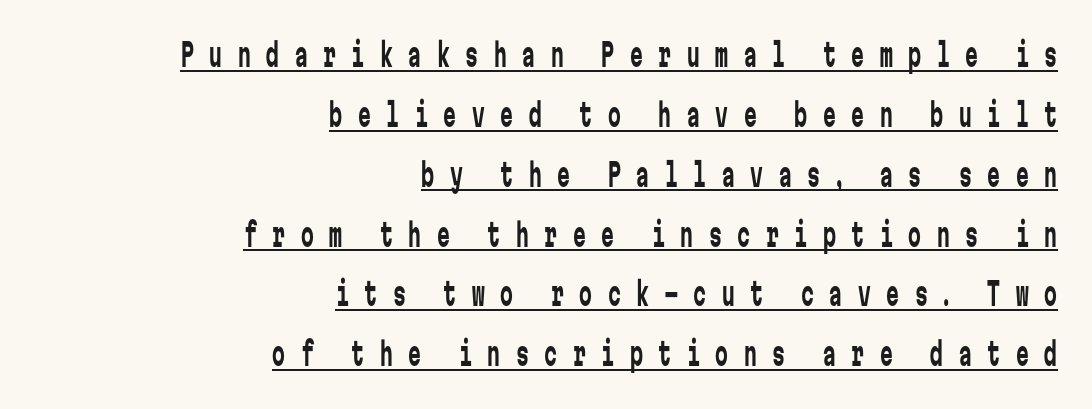
The image shows 32 px regular-weight, condensed sans-serif type, upright, monospaced; set right-aligned, line spacing 1.87x, unusually wide letter spacing (+0.49 em), underlined; low stroke contrast and a medium x-height.
